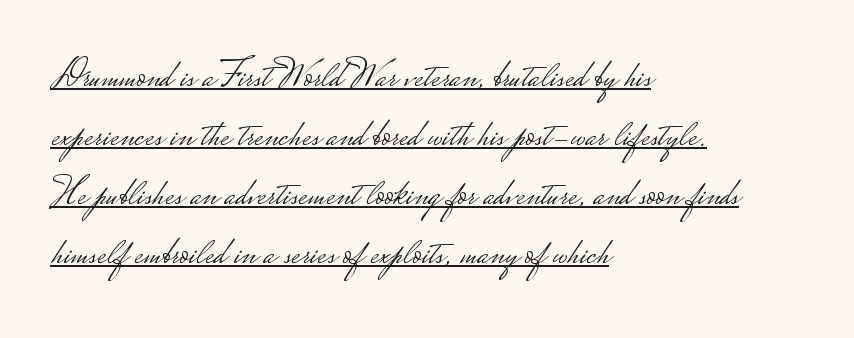
The image shows 39 px light, wide sans-serif type; set left-aligned, normal line spacing (1.51x), normal letter spacing, underlined; low stroke contrast.
